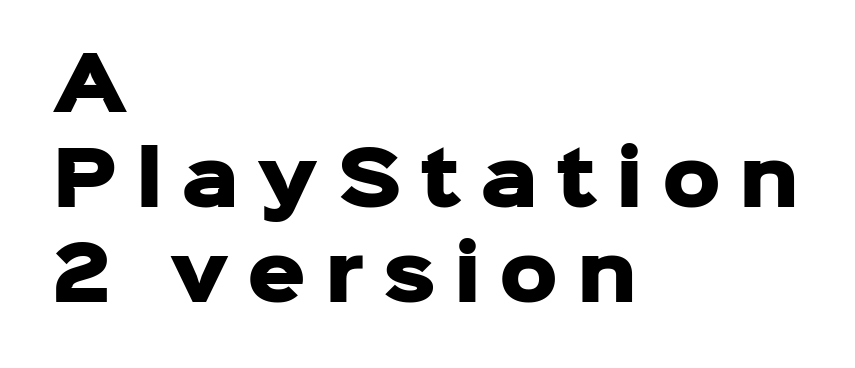
The letters stand straight up with perfectly vertical stems. The text was rendered using a sans face with plain stroke endings. Visually the block forms a straight wall on the left and a jagged coastline on the right. Does extra space separate the letters? Yes, quite a lot of it. These lines are rendered in a variable-pitch font. A dark, heavy texture on the line: the type is bold.
